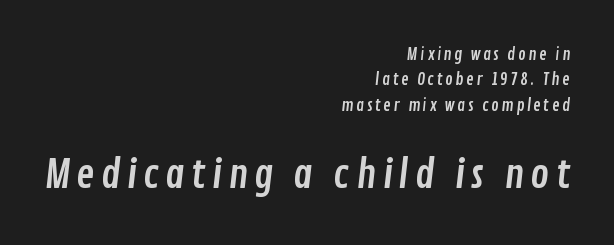
The image shows 39 px condensed sans-serif type; set right-aligned, normal line spacing (1.58x), not underlined; the second (bottom) block is 2.44x larger; low stroke contrast and a medium x-height.
